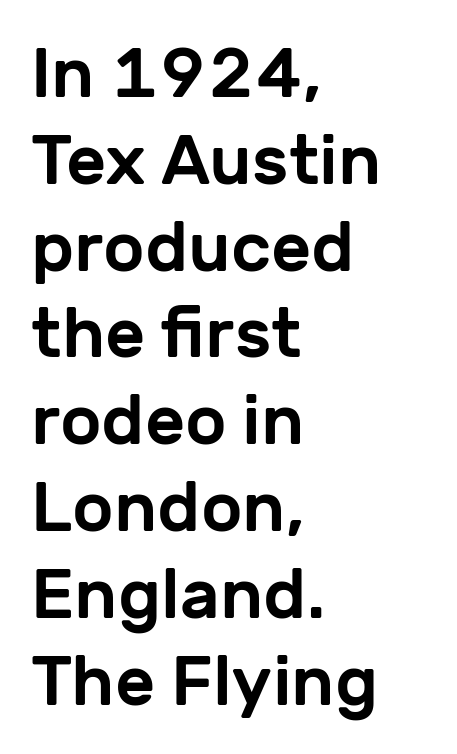
Unlike a traditional serif, this face leaves its strokes unadorned. Underline: absent. The paragraph shown leans on its left margin. This sample uses plain, unmodified letter spacing. Spacing verdict: proportional, widths tailored to each character.
